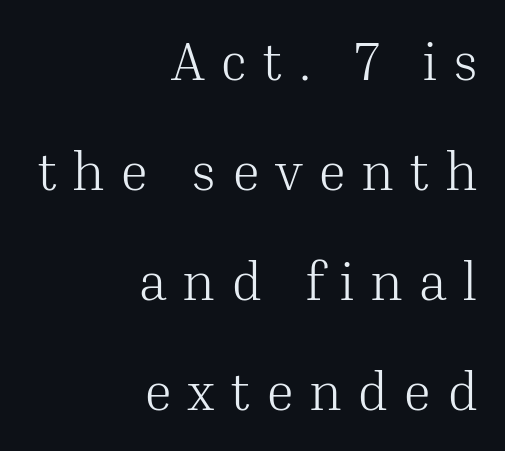
The image shows 54 px light serif type, upright; set right-aligned, loose line spacing (2.04x), unusually wide letter spacing (+0.28 em), not underlined; medium stroke contrast and a medium x-height.
